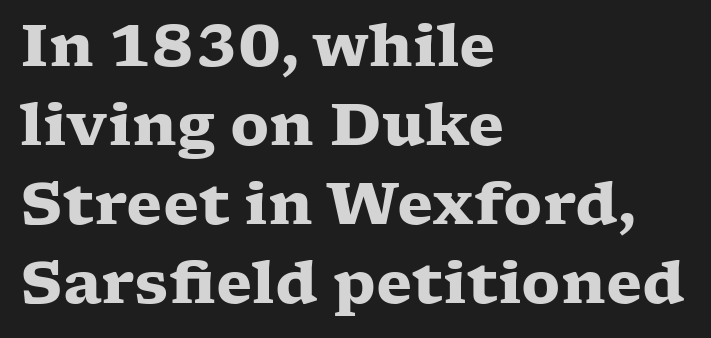
The image shows 59 px heavy, wide serif type, upright; set left-aligned, normal line spacing (1.34x), normal letter spacing, not underlined; low stroke contrast and a medium x-height.
